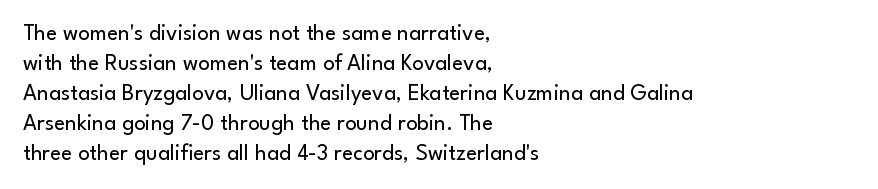
The lines are quadded left. The font sits on the lighter half of the weight spectrum, regular included. Tracking here is standard; glyphs follow each other at the usual distance. Italic? Not at all — the glyphs are vertical. Rule under the text: the space is simply empty.
